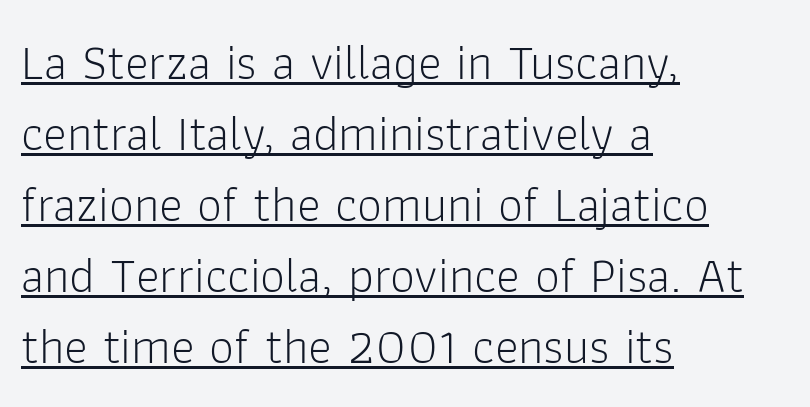
{"serif": "no", "italic": "no", "bold": "no", "weight": "light", "width": "normal", "stroke_contrast": "low", "x_height": "medium", "monospaced": "no", "underline": "yes", "align": "left", "line_spacing": "normal", "line_spacing_ratio": 1.42, "letter_spacing": "normal", "letter_spacing_em": 0.0, "glyph_px": 50}
